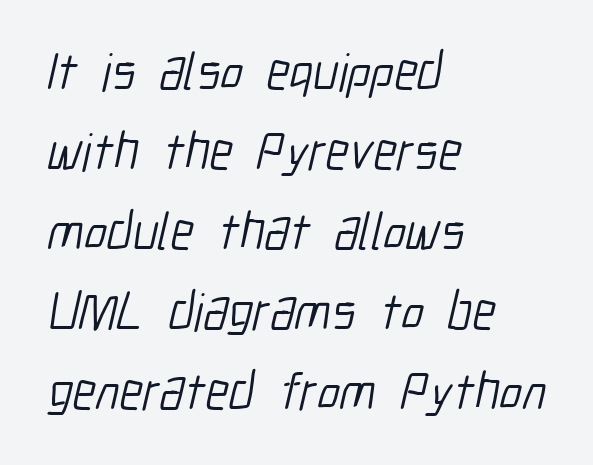
{"serif": "no", "bold": "no", "weight": "light", "width": "condensed", "stroke_contrast": "low", "x_height": "medium", "monospaced": "no", "underline": "no", "align": "left", "line_spacing": "normal", "line_spacing_ratio": 1.51, "letter_spacing": "normal", "letter_spacing_em": 0.0, "glyph_px": 53}
